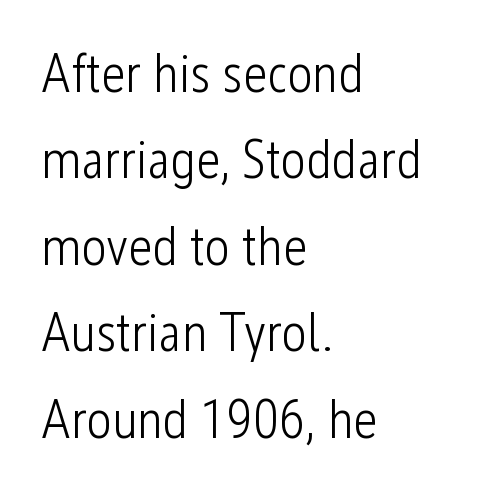
Q: Is the text bold? A: No.
Q: Is the text italic (slanted)? A: No, it is upright.
Q: Is the typeface a serif or a sans-serif typeface? A: Sans-serif.
Q: Is the text underlined? A: No.
Q: How is the paragraph aligned? A: Left-aligned.
Q: Is the spacing between letters normal or unusually wide? A: Normal.
Q: Is the spacing between lines tight, normal or loose? A: Normal.
Q: Width (condensed, normal, or wide)? A: Condensed.
Q: Stroke contrast? A: Low.
Q: x-height? A: Medium.
Q: Monospaced? A: No.
